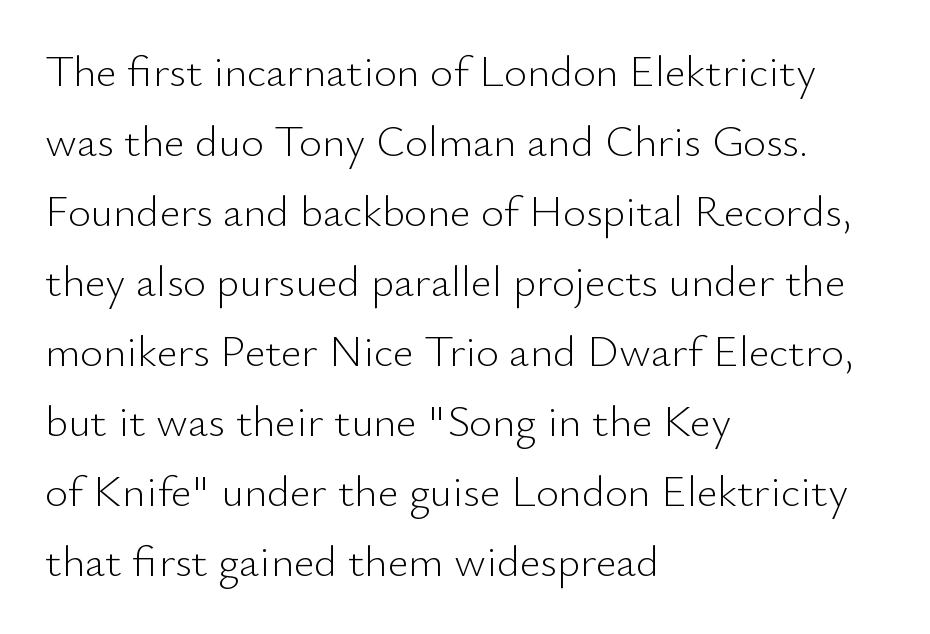
{"serif": "no", "italic": "no", "bold": "no", "weight": "light", "width": "normal", "stroke_contrast": "low", "x_height": "small", "monospaced": "no", "underline": "no", "align": "left", "line_spacing": "normal", "line_spacing_ratio": 1.59, "letter_spacing": "normal", "letter_spacing_em": 0.0, "glyph_px": 44}
